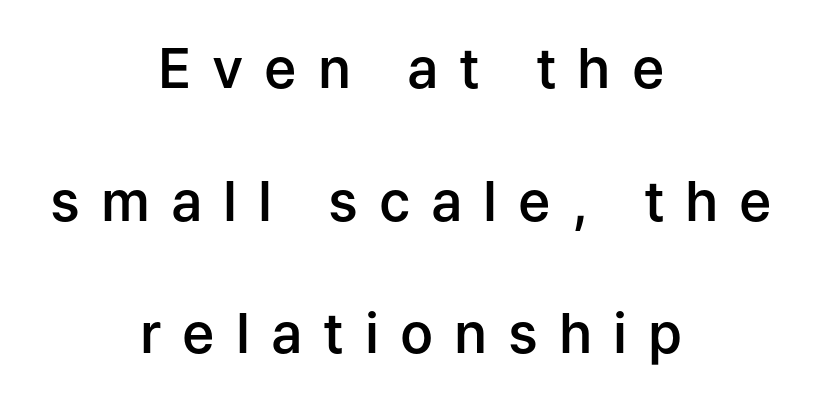
{"serif": "no", "italic": "no", "bold": "semi", "weight": "semibold", "width": "normal", "stroke_contrast": "low", "x_height": "medium", "monospaced": "no", "underline": "no", "align": "center", "line_spacing": "loose", "line_spacing_ratio": 2.41, "letter_spacing": "wide", "letter_spacing_em": 0.38, "glyph_px": 55}
